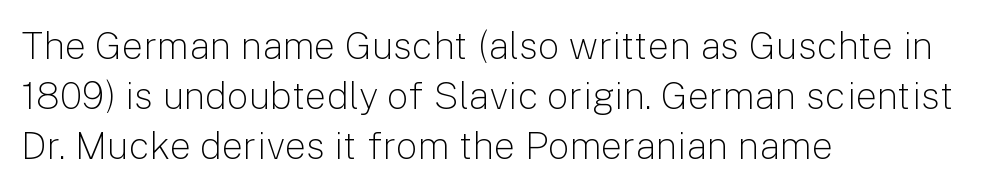
The ragged edge is on the right, which tells us the setting is flush left. Here the designer chose a conventional face with non-uniform glyph widths. This rendering employs a face without finishing strokes, i.e., a sans-serif. Does the lettering tilt? It doesn't — this is upright. Honestly, the row spacing looks completely unremarkable. The space beneath each line is pristine and unruled.
